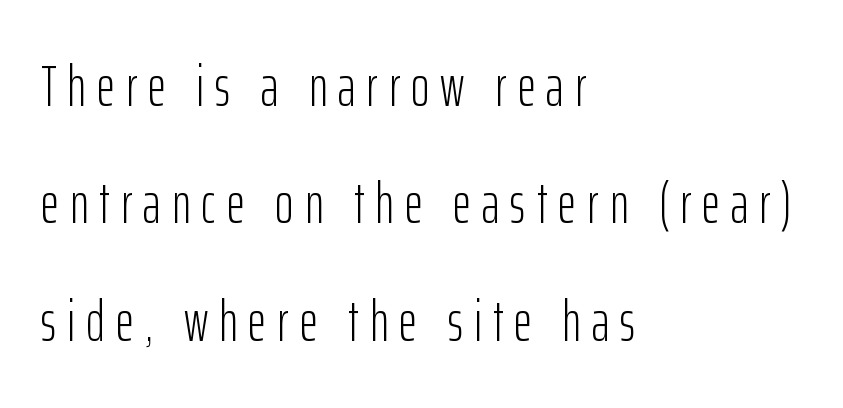
Compared with a centered layout, this one pins lines to the left instead. Is this a fixed-width face? No — the glyphs have proportional, varying widths. Interline gaps are noticeably wide in this sample. To sum up the face: it is a sans, with no serifs. Any mark beneath the type? The region is blank. The letters look calm and open, with moderate or lighter stems.
